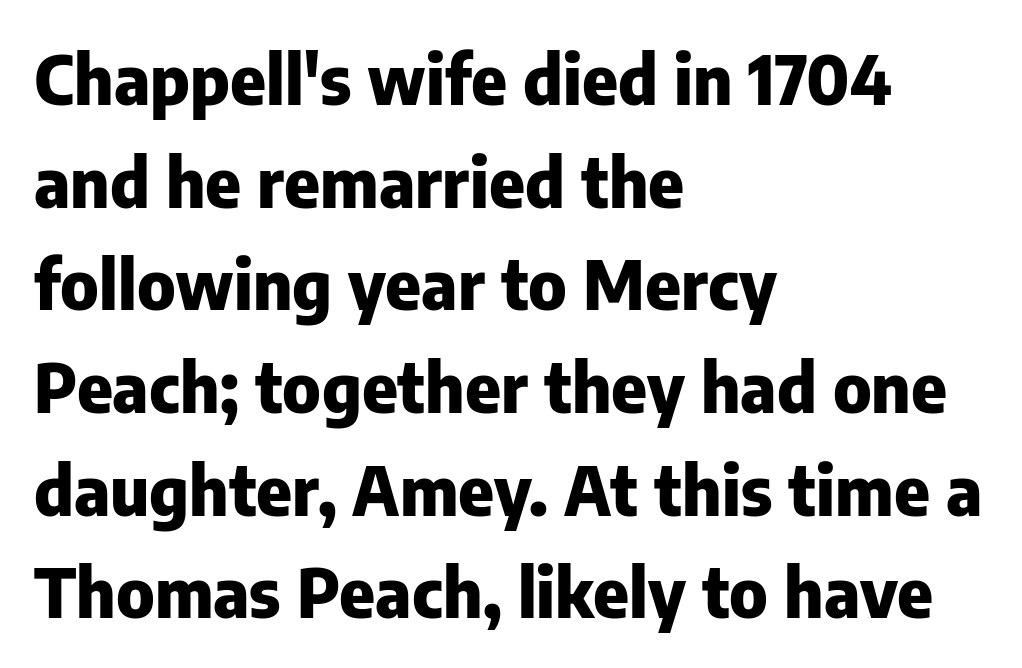
The image shows 68 px heavy sans-serif type, upright; set left-aligned, normal line spacing (1.51x), normal letter spacing, not underlined; low stroke contrast and a medium x-height.
